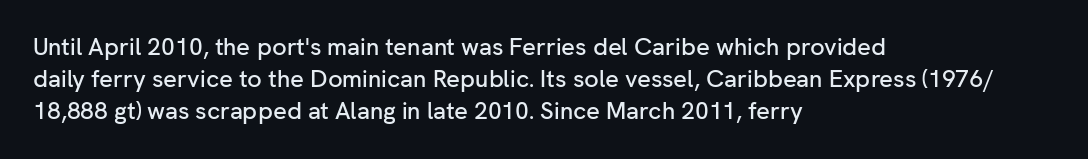
The image shows 24 px text type, upright; set left-aligned, normal line spacing (1.33x), normal letter spacing, not underlined.
